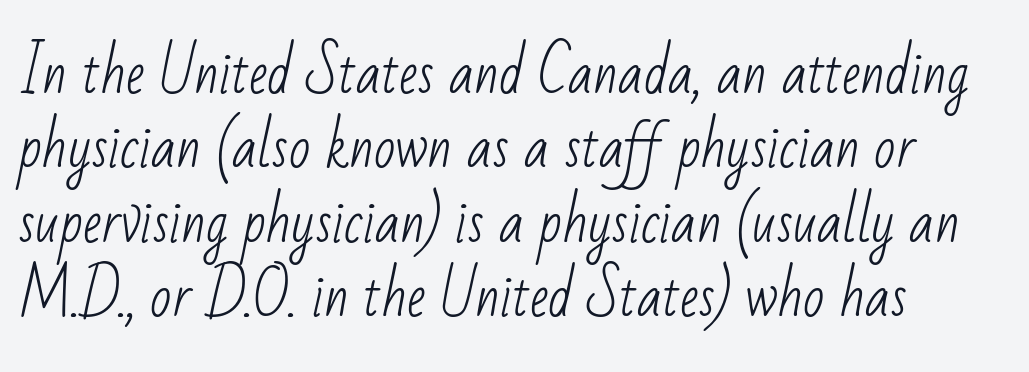
Which margin do the lines hug? The left one — the right edge is uneven. Unlike a traditional serif, this face leaves its strokes unadorned. Beneath every word, the page is bare. The rows are spaced the way most documents space them. Unbolded letterforms with no extra heft. This sample uses plain, unmodified letter spacing.
